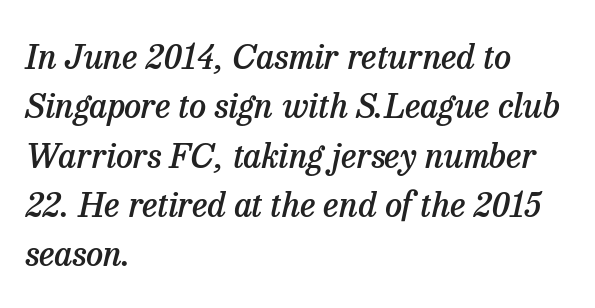
The image shows 34 px semibold serif type, italic (leaning right); set left-aligned, normal line spacing (1.45x), normal letter spacing, not underlined; low stroke contrast and a medium x-height.
